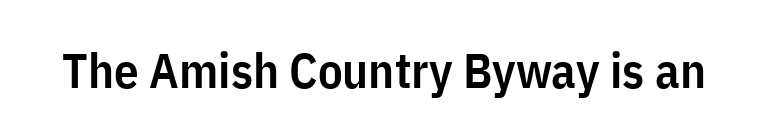
The image shows 49 px semibold, condensed sans-serif type, upright; set normal letter spacing, not underlined; low stroke contrast and a medium x-height.
